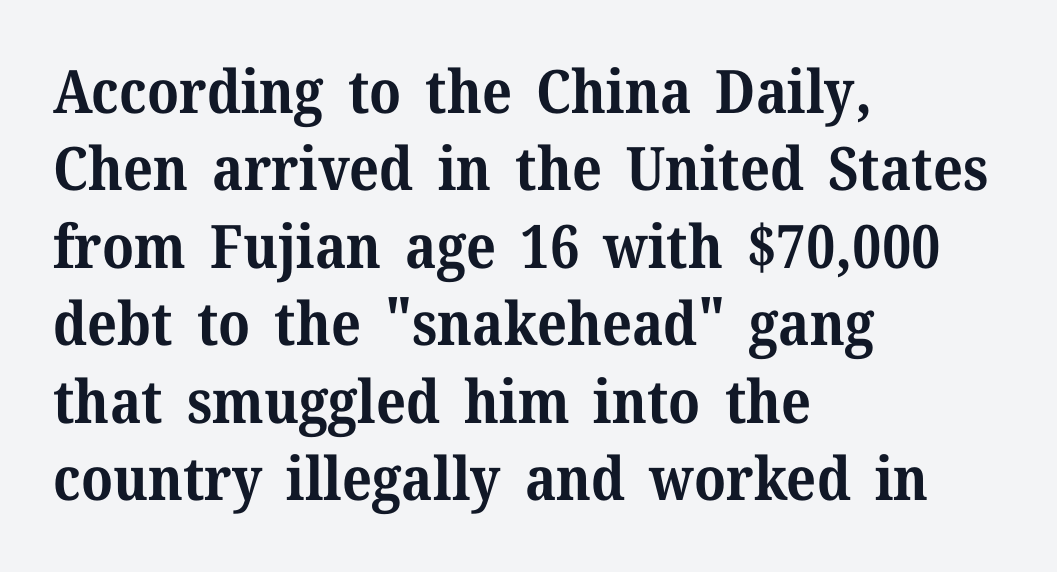
The image shows 60 px bold serif type, upright; set left-aligned, normal line spacing (1.29x), normal letter spacing, not underlined; medium stroke contrast and a medium x-height.
